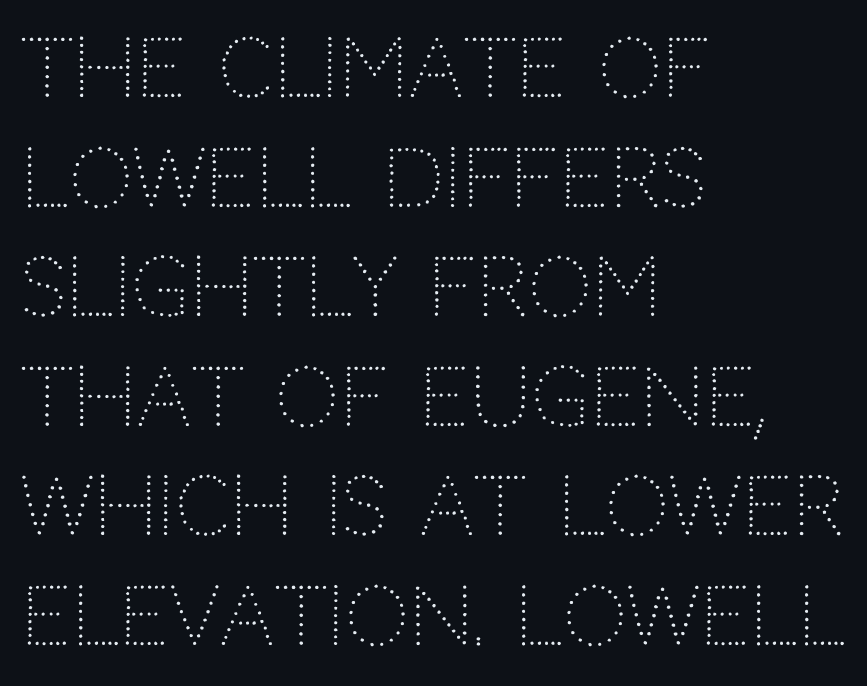
The image shows 80 px light sans-serif type, upright; set left-aligned, normal line spacing (1.37x), normal letter spacing, not underlined; low stroke contrast and a large x-height.
